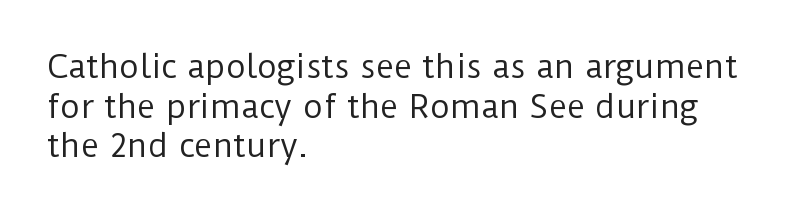
{"serif": "no", "italic": "no", "bold": "no", "weight": "regular", "width": "normal", "stroke_contrast": "low", "x_height": "medium", "monospaced": "no", "underline": "no", "align": "left", "line_spacing": "normal", "line_spacing_ratio": 1.28, "letter_spacing": "normal", "letter_spacing_em": 0.0, "glyph_px": 31}
